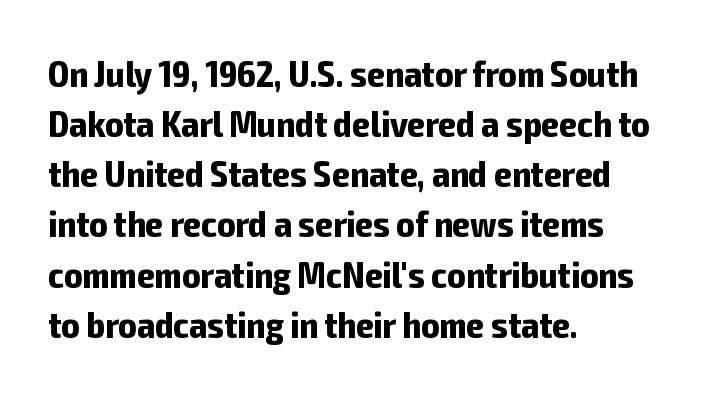
{"serif": "no", "italic": "no", "bold": "yes", "weight": "bold", "width": "condensed", "stroke_contrast": "low", "x_height": "medium", "monospaced": "no", "underline": "no", "align": "left", "line_spacing": "normal", "line_spacing_ratio": 1.32, "letter_spacing": "normal", "letter_spacing_em": 0.0, "glyph_px": 38}
